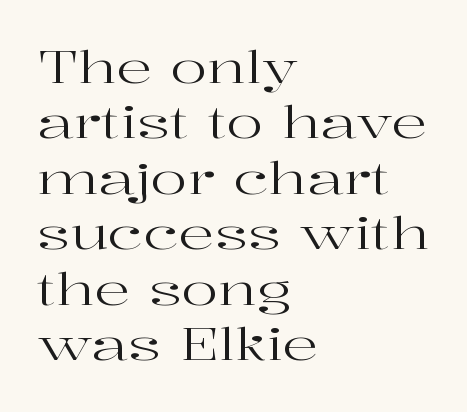
Q: Is the text bold? A: No.
Q: Is the text italic (slanted)? A: No, it is upright.
Q: Is the typeface a serif or a sans-serif typeface? A: Serif.
Q: Is the text underlined? A: No.
Q: How is the paragraph aligned? A: Left-aligned.
Q: Is the spacing between letters normal or unusually wide? A: Normal.
Q: Is the spacing between lines tight, normal or loose? A: Normal.
Q: Width (condensed, normal, or wide)? A: Wide.
Q: Stroke contrast? A: High.
Q: x-height? A: Medium.
Q: Monospaced? A: No.
